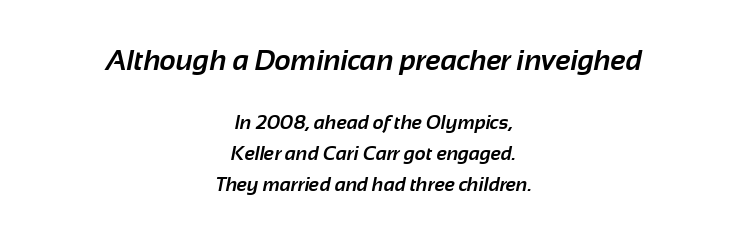
Q: Is the text bold? A: Yes.
Q: Is the typeface a serif or a sans-serif typeface? A: Sans-serif.
Q: Is the text underlined? A: No.
Q: How is the paragraph aligned? A: Centered.
Q: Is the spacing between letters normal or unusually wide? A: Normal.
Q: Is the spacing between lines tight, normal or loose? A: Normal.
Q: Which block of text is set in a larger size, the first (top) or the second (bottom)? A: The first (top) one.
Q: Width (condensed, normal, or wide)? A: Normal.
Q: Stroke contrast? A: Low.
Q: x-height? A: Medium.
Q: Monospaced? A: No.
